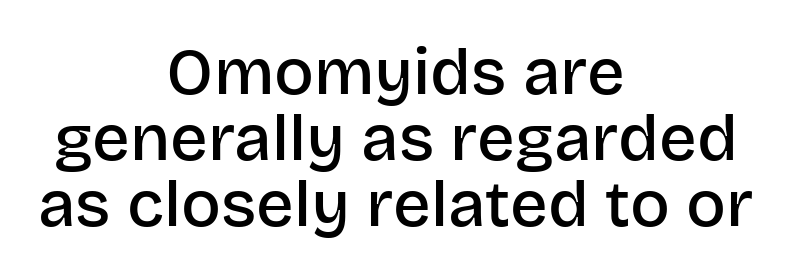
{"serif": "no", "italic": "no", "bold": "semi", "weight": "semibold", "width": "normal", "stroke_contrast": "low", "x_height": "large", "monospaced": "no", "underline": "no", "align": "center", "line_spacing": "tight", "line_spacing_ratio": 1.0, "letter_spacing": "normal", "letter_spacing_em": 0.0, "glyph_px": 66}
